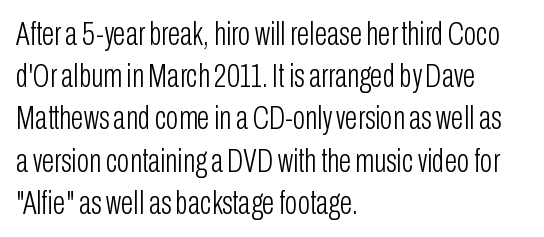
Stroke mass is kept to a normal reading level or below. Does the lettering tilt? It doesn't — this is upright. The type is set solid horizontally, with unmodified tracking. Typeset ragged right — the left edge is the straight one. Compared with typical paragraphs, the rows here are spaced about the same. Nobody drew a line under any word here.
